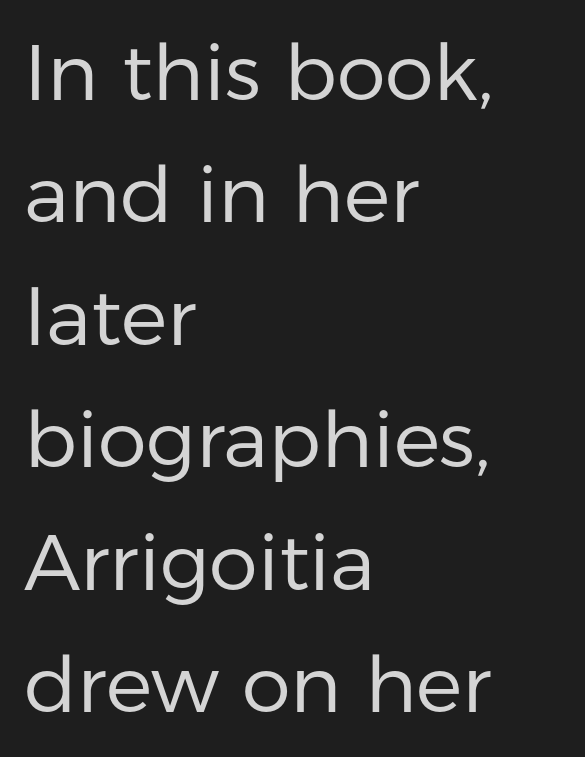
Q: Is the text bold? A: No.
Q: Is the text italic (slanted)? A: No, it is upright.
Q: Is the typeface a serif or a sans-serif typeface? A: Sans-serif.
Q: Is the text underlined? A: No.
Q: How is the paragraph aligned? A: Left-aligned.
Q: Is the spacing between letters normal or unusually wide? A: Normal.
Q: Is the spacing between lines tight, normal or loose? A: Normal.
Q: Width (condensed, normal, or wide)? A: Normal.
Q: Stroke contrast? A: Low.
Q: x-height? A: Medium.
Q: Monospaced? A: No.
